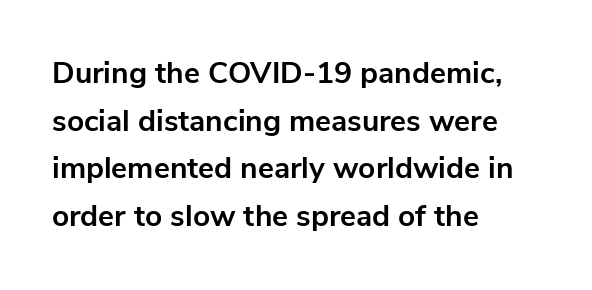
Q: Is the text bold? A: Yes.
Q: Is the text italic (slanted)? A: No, it is upright.
Q: Is the typeface a serif or a sans-serif typeface? A: Sans-serif.
Q: Is the text underlined? A: No.
Q: How is the paragraph aligned? A: Left-aligned.
Q: Is the spacing between letters normal or unusually wide? A: Normal.
Q: Is the spacing between lines tight, normal or loose? A: Normal.
Q: Width (condensed, normal, or wide)? A: Normal.
Q: Stroke contrast? A: Low.
Q: x-height? A: Medium.
Q: Monospaced? A: No.
